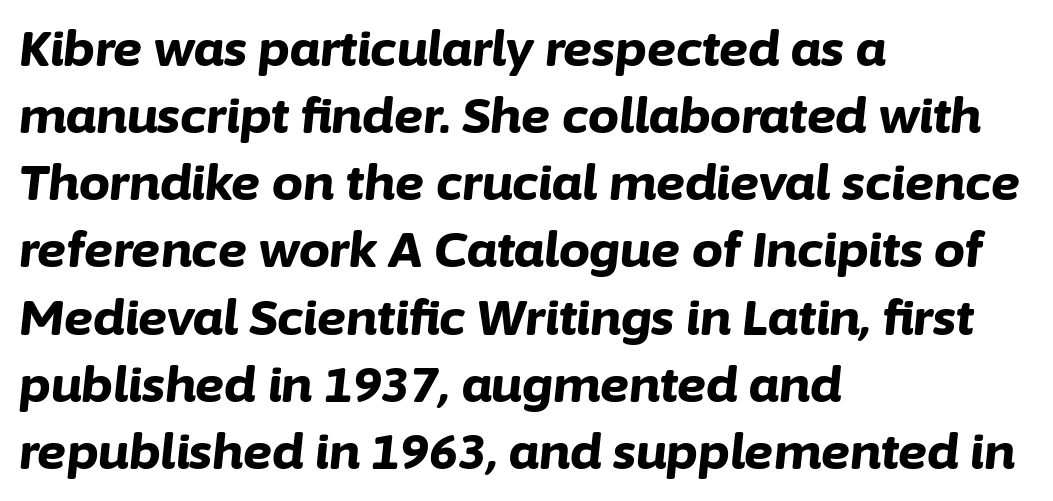
The image shows 49 px bold type, italic (leaning right); set left-aligned, normal line spacing (1.37x), normal letter spacing, not underlined; low stroke contrast and a medium x-height.
